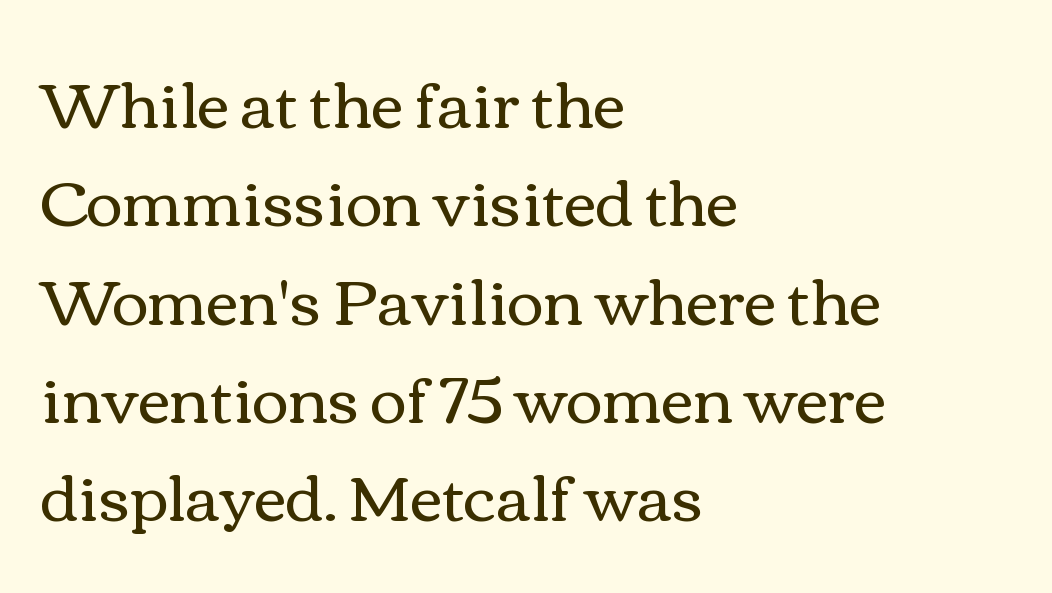
This is not heavy type; no bold has been used. Is the block centered? No — it sits flush against the left margin. Normally led — the rows are evenly, conventionally spaced. Each letter keeps its own natural width here, so spacing adapts to shape. The font's upright variant was chosen for this text. Only glyphs here, with clear space below each row.
